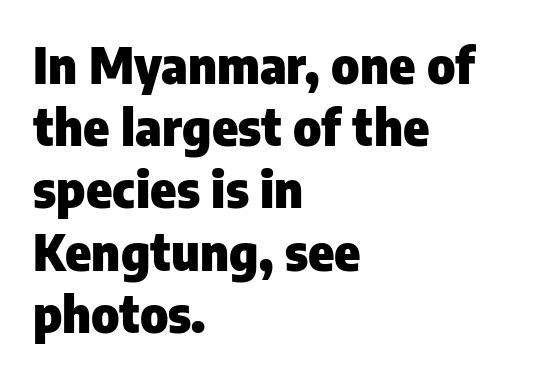
Ascenders rise straight up at ninety degrees. Serifs: no, the terminals of the letterforms are clean. Strong, thick strokes mark this as bold type. Layout note: lines flush left. This sample keeps an unexceptional amount of space between lines.
